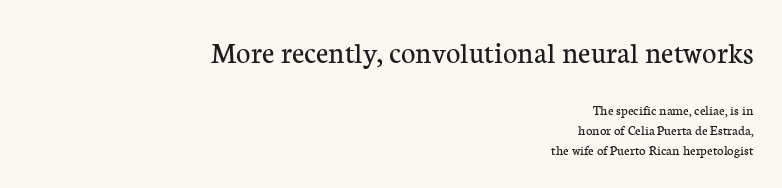
{"serif": "yes", "italic": "no", "bold": "no", "weight": "regular", "width": "normal", "stroke_contrast": "low", "x_height": "medium", "monospaced": "no", "underline": "no", "align": "right", "line_spacing": "normal", "line_spacing_ratio": 1.45, "letter_spacing": "normal", "letter_spacing_em": 0.0, "larger_block": "first", "size_ratio": 2.21, "glyph_px": 31}
